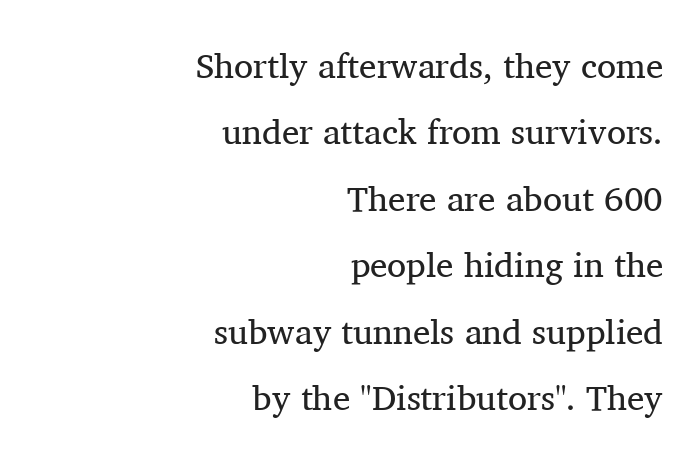
Q: Is the text bold? A: No.
Q: Is the text italic (slanted)? A: No, it is upright.
Q: Is the typeface a serif or a sans-serif typeface? A: Serif.
Q: Is the text underlined? A: No.
Q: How is the paragraph aligned? A: Right-aligned.
Q: Is the spacing between letters normal or unusually wide? A: Normal.
Q: Is the spacing between lines tight, normal or loose? A: Loose.
Q: Width (condensed, normal, or wide)? A: Normal.
Q: Stroke contrast? A: Medium.
Q: x-height? A: Medium.
Q: Monospaced? A: No.
